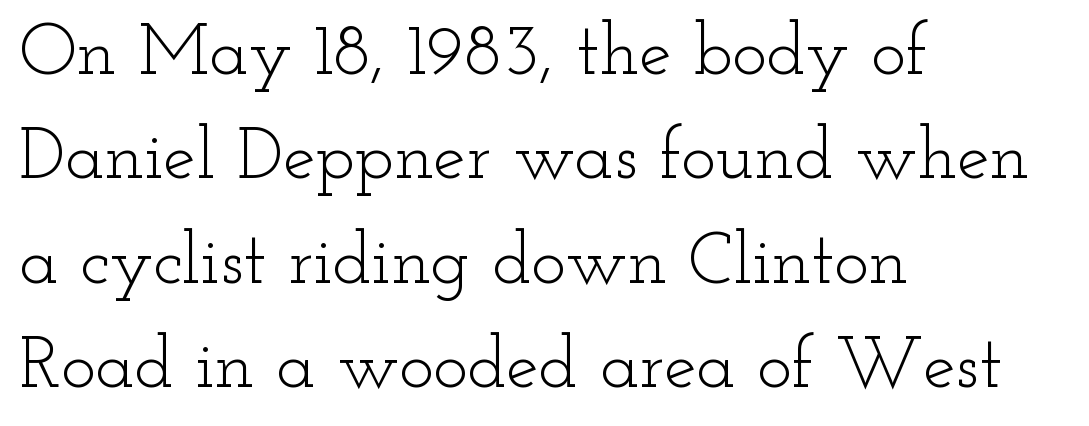
{"serif": "yes", "italic": "no", "bold": "no", "weight": "light", "width": "wide", "stroke_contrast": "low", "x_height": "small", "monospaced": "no", "underline": "no", "align": "left", "line_spacing": "normal", "line_spacing_ratio": 1.43, "letter_spacing": "normal", "letter_spacing_em": 0.0, "glyph_px": 73}
